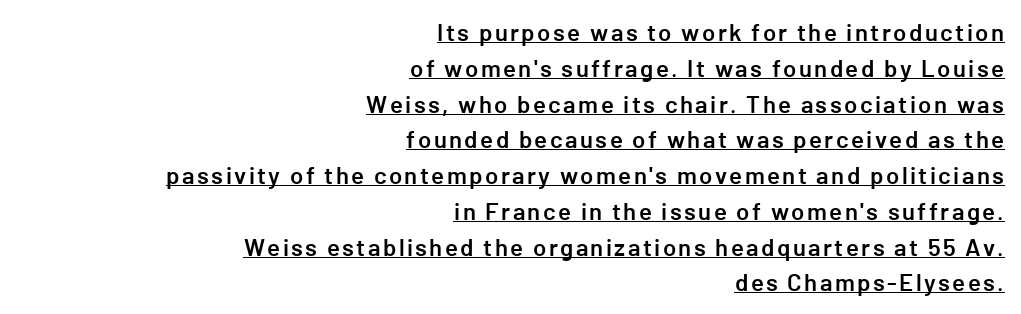
Compared with undecorated copy, this sample adds a rule below the words. The rendering anchors every line to the right-hand side. This is moderately heavy type, rendered in semibold. The passage shown stacks its lines at a standard gap. The typography opts for an upright posture over an oblique one.
